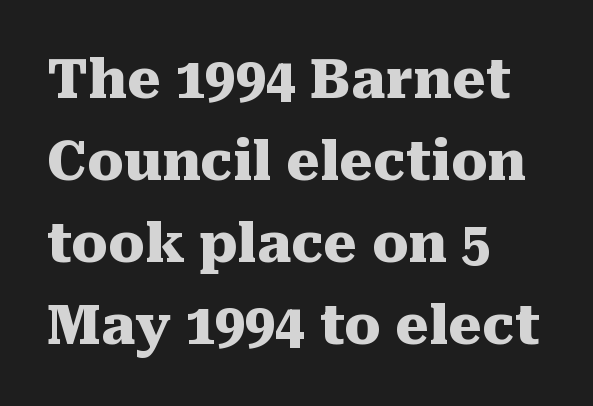
Does the weight exceed regular? Yes, all the way to bold. The gap between lines stays unmarked. The rendering anchors every line to the left-hand side. How are the letters spaced? Ordinarily, with no added tracking. Is there any slant? The stems are plumb. The designer left line spacing at the default.
